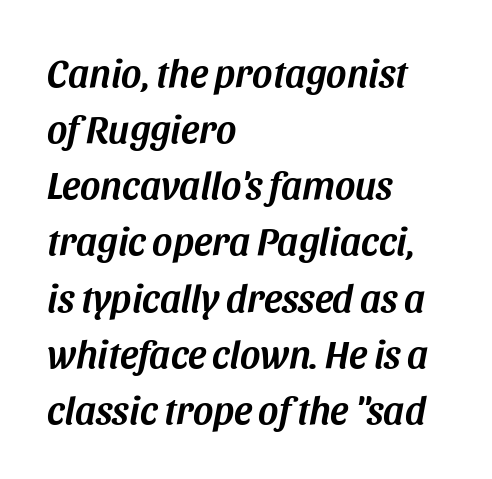
The image shows 39 px text type, italic (leaning right); set left-aligned, normal line spacing (1.44x), normal letter spacing, not underlined; medium stroke contrast and a large x-height.
